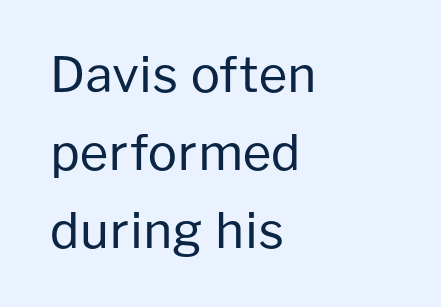
The image shows 49 px regular-weight sans-serif type, upright; set left-aligned, normal line spacing (1.59x), normal letter spacing, not underlined; low stroke contrast and a medium x-height.
